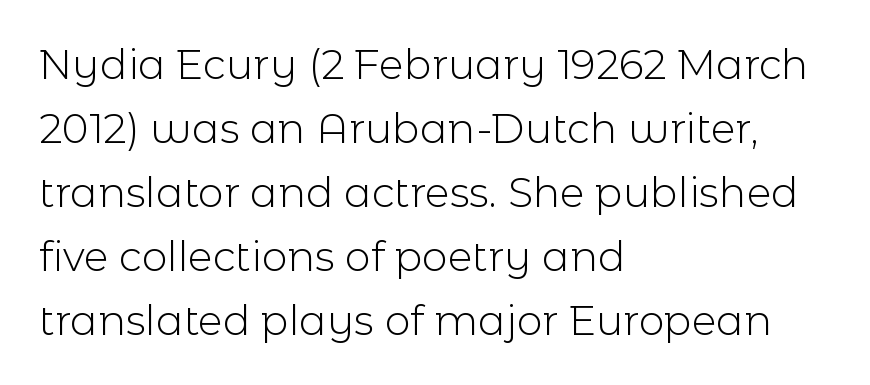
Q: Is the text bold? A: No.
Q: Is the text italic (slanted)? A: No, it is upright.
Q: Is the typeface a serif or a sans-serif typeface? A: Sans-serif.
Q: Is the text underlined? A: No.
Q: How is the paragraph aligned? A: Left-aligned.
Q: Is the spacing between letters normal or unusually wide? A: Normal.
Q: Is the spacing between lines tight, normal or loose? A: Normal.
Q: Width (condensed, normal, or wide)? A: Normal.
Q: x-height? A: Medium.
Q: Monospaced? A: No.
